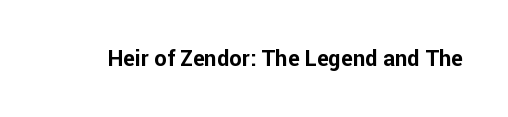
Short note: letters normally spaced. Words float on clear page, feet unadorned. The letters stand upright; this is a roman face. Heavy, bold letterforms.
